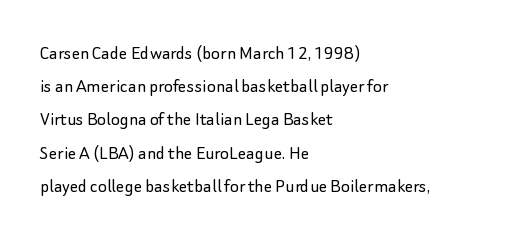
{"italic": "no", "bold": "no", "underline": "no", "align": "left", "line_spacing": "normal", "line_spacing_ratio": 1.58, "letter_spacing": "normal", "letter_spacing_em": 0.0, "glyph_px": 21}
